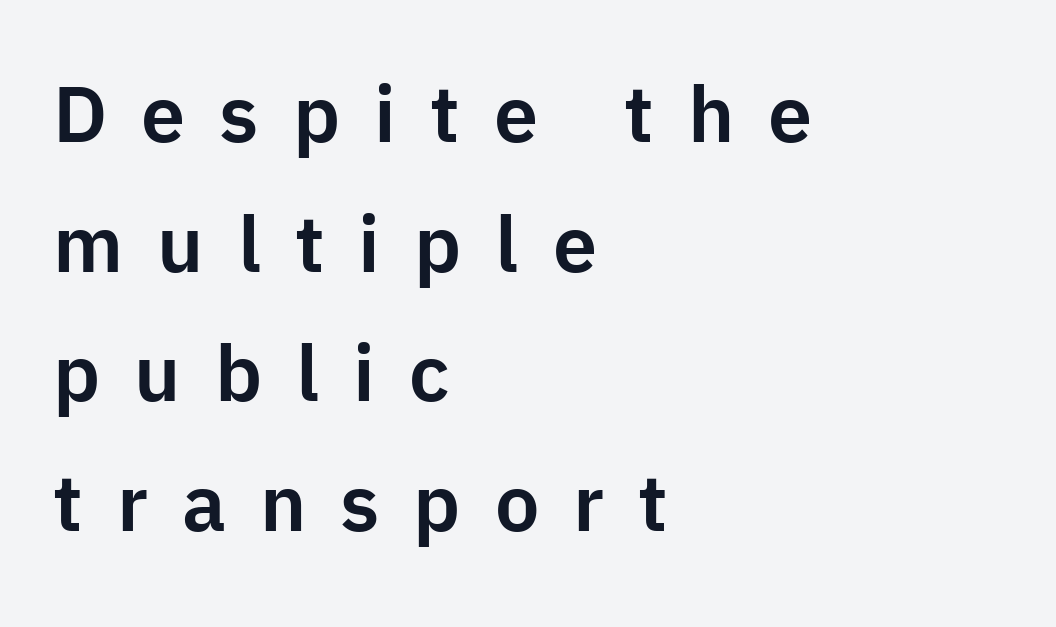
This rendering employs a face without finishing strokes, i.e., a sans-serif. The paragraph shown leans on its left margin. The strip under each line holds only bare page. This sample keeps an unexceptional amount of space between lines. Characters follow at a spacing far wider than the type designer built in. These lines were composed using upright roman letters.
